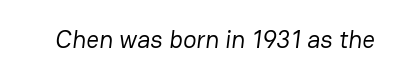
The image shows 25 px text type; set normal letter spacing, not underlined.
